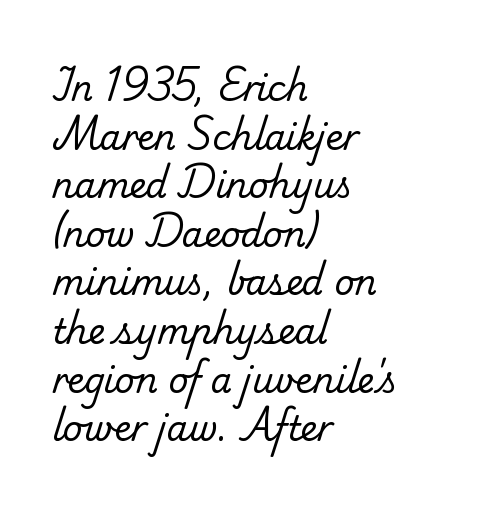
Words float on clear page, feet unadorned. A student would call this left alignment; a typographer would say flush left, rag right. Quick note: interline space is typical. Is the stroke heavy? The answer is a plain regular-or-lighter. Spacing verdict: proportional, widths tailored to each character. Nobody touched the tracking dial on this one.
